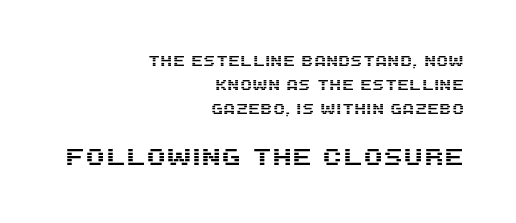
Q: Is the text italic (slanted)? A: No, it is upright.
Q: Is the text underlined? A: No.
Q: How is the paragraph aligned? A: Right-aligned.
Q: Is the spacing between letters normal or unusually wide? A: Normal.
Q: Which block of text is set in a larger size, the first (top) or the second (bottom)? A: The second (bottom) one.
